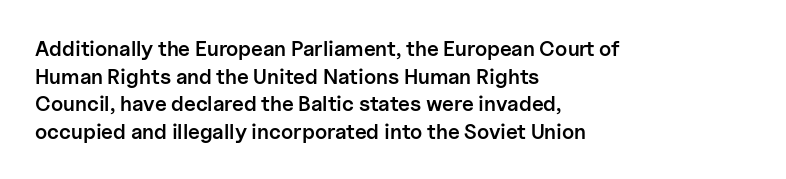
{"italic": "no", "bold": "semi", "underline": "no", "align": "left", "line_spacing": "normal", "line_spacing_ratio": 1.31, "letter_spacing": "normal", "letter_spacing_em": 0.0, "glyph_px": 21}
